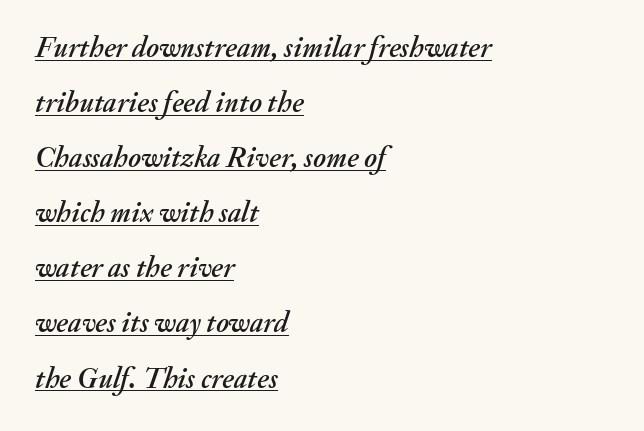
You could fit nearly another row in the gap between these rows. An italicized treatment has been applied to the whole sample. The compositor pushed each line to the left boundary. Each line of the rendering has a horizontal stroke beneath the glyphs. Think of a printed novel: that variable character pitch is what you see here. In terms of letterspacing, this is plain default setting.
